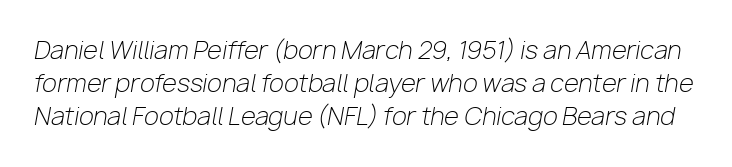
The characters are drawn with everyday or finer stroke widths. Check the space under the baseline: it is left empty. Quick note: italic. Is there much room between lines? A standard amount, neither cramped nor airy. Glyph-to-glyph distance matches everyday printed text.
